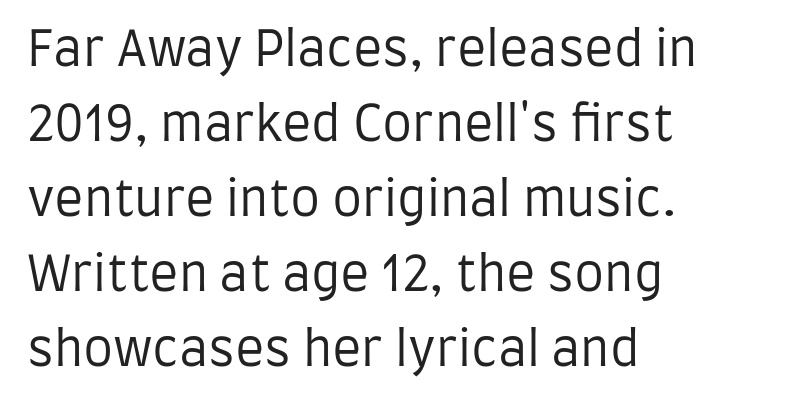
{"serif": "no", "italic": "no", "bold": "no", "weight": "regular", "width": "condensed", "stroke_contrast": "low", "x_height": "large", "monospaced": "no", "underline": "no", "align": "left", "line_spacing": "normal", "line_spacing_ratio": 1.56, "letter_spacing": "normal", "letter_spacing_em": 0.0, "glyph_px": 48}
